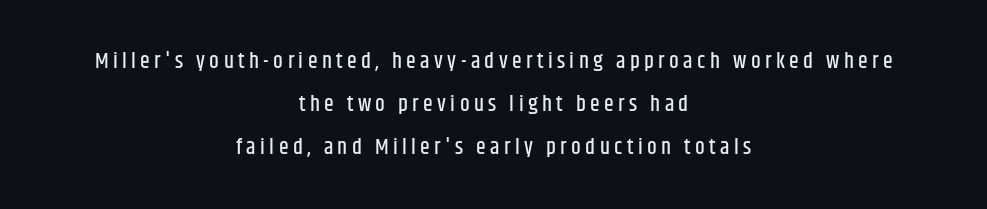
{"italic": "no", "underline": "no", "align": "center", "line_spacing": "loose", "line_spacing_ratio": 1.95, "letter_spacing": "wide", "letter_spacing_em": 0.2, "glyph_px": 22}
